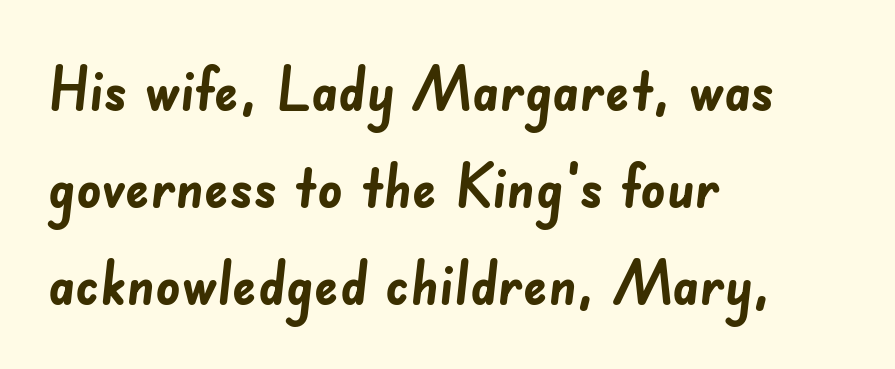
{"serif": "no", "bold": "yes", "weight": "semibold", "width": "normal", "stroke_contrast": "low", "x_height": "small", "monospaced": "no", "underline": "no", "align": "left", "line_spacing": "normal", "line_spacing_ratio": 1.59, "letter_spacing": "normal", "letter_spacing_em": 0.0, "glyph_px": 61}
